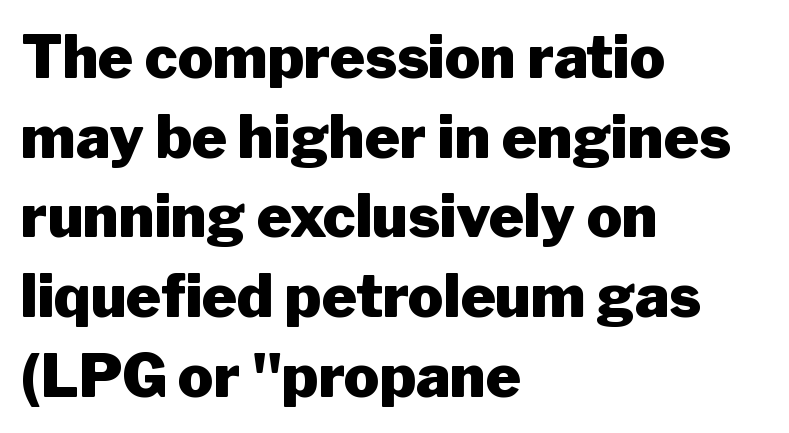
Q: Is the text bold? A: Yes.
Q: Is the text italic (slanted)? A: No, it is upright.
Q: Is the typeface a serif or a sans-serif typeface? A: Sans-serif.
Q: Is the text underlined? A: No.
Q: How is the paragraph aligned? A: Left-aligned.
Q: Is the spacing between letters normal or unusually wide? A: Normal.
Q: Is the spacing between lines tight, normal or loose? A: Normal.
Q: Width (condensed, normal, or wide)? A: Normal.
Q: Stroke contrast? A: Low.
Q: x-height? A: Medium.
Q: Monospaced? A: No.
